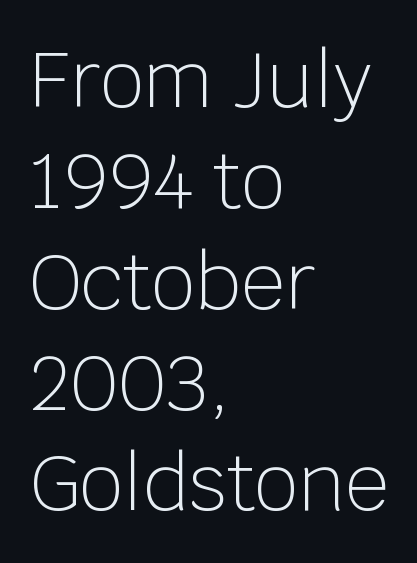
Descender tails drop into unmarked territory. The type family on display is of the sans-serif kind. Heft: none added — not bold. You could not count columns in this text — the font is proportionally spaced.
